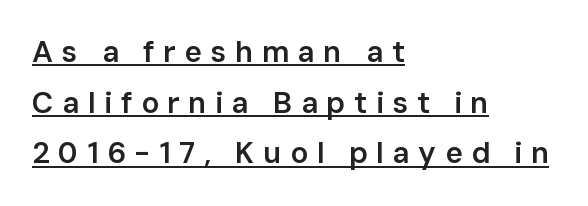
{"serif": "no", "italic": "no", "bold": "semi", "weight": "semibold", "width": "normal", "stroke_contrast": "low", "x_height": "medium", "monospaced": "no", "underline": "yes", "align": "left", "line_spacing": "normal", "line_spacing_ratio": 1.69, "letter_spacing": "wide", "letter_spacing_em": 0.28, "glyph_px": 30}
